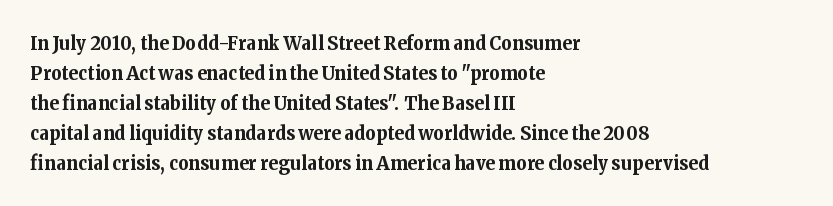
Q: Is the text bold? A: Yes.
Q: Is the text italic (slanted)? A: No, it is upright.
Q: Is the text underlined? A: No.
Q: How is the paragraph aligned? A: Left-aligned.
Q: Is the spacing between letters normal or unusually wide? A: Normal.
Q: Is the spacing between lines tight, normal or loose? A: Normal.
